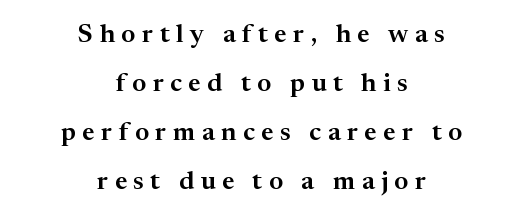
The image shows 26 px text type, upright; set centered, line spacing 1.89x, unusually wide letter spacing (+0.25 em), not underlined.
